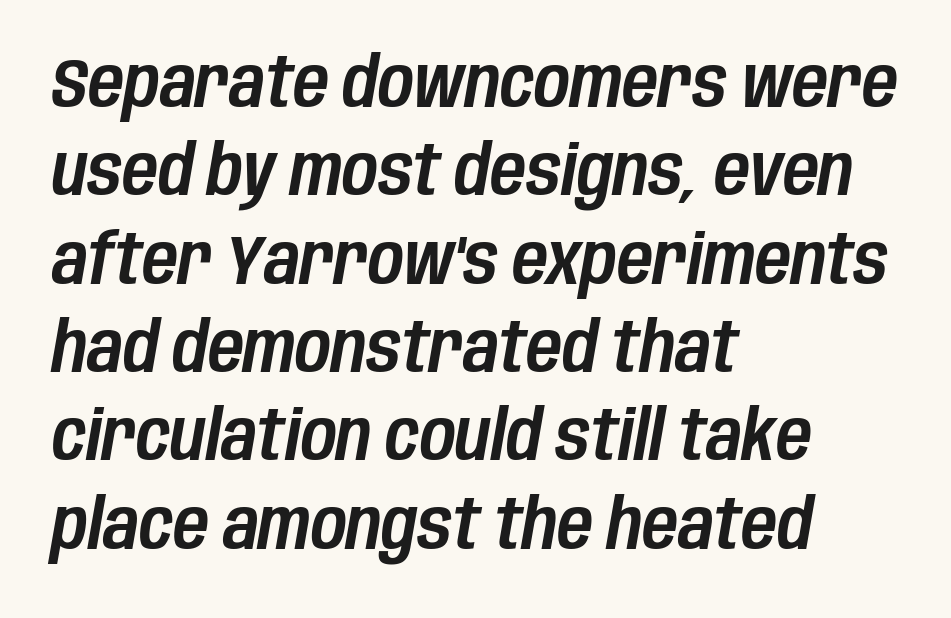
The image shows 69 px condensed type, italic (leaning right); set left-aligned, normal line spacing (1.28x), normal letter spacing, not underlined; low stroke contrast and a large x-height.
